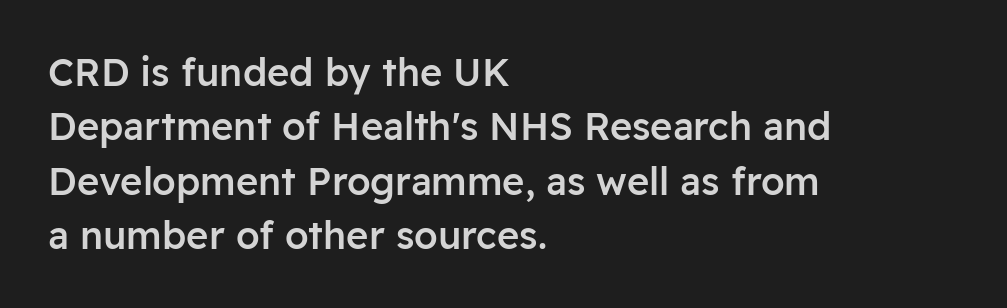
{"serif": "no", "italic": "no", "bold": "semi", "weight": "semibold", "width": "normal", "stroke_contrast": "low", "x_height": "medium", "monospaced": "no", "underline": "no", "align": "left", "line_spacing": "normal", "line_spacing_ratio": 1.43, "letter_spacing": "normal", "letter_spacing_em": 0.0, "glyph_px": 38}
